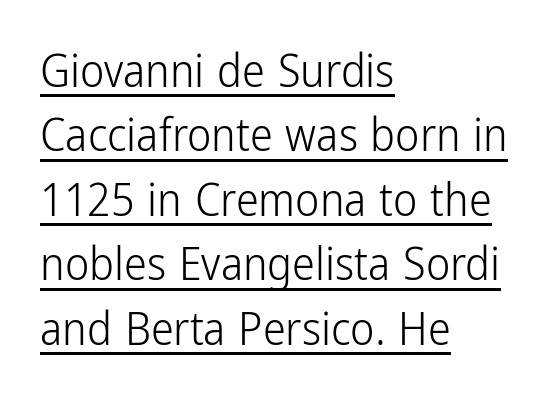
The lettering is marked with a stroke running underneath it. The typeface has the unassuming heft of standard copy or less. Spacing verdict: proportional, widths tailored to each character. Upright lettering throughout. The face used here is a sans, in the tradition of grotesques and geometrics. Rows of type keep a routine distance in the vertical direction.
